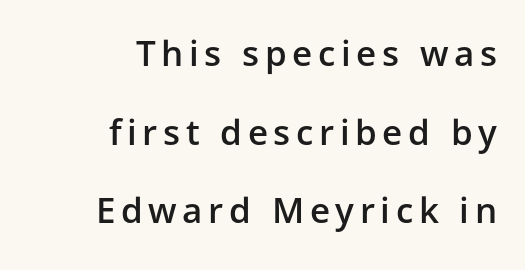
Where is the straight margin? On the right. The specimen omits any rule beneath the text block's lines. The rendering shows plain stroke endings on the letterforms — a sans-serif design. Ascenders rise straight up at ninety degrees.
